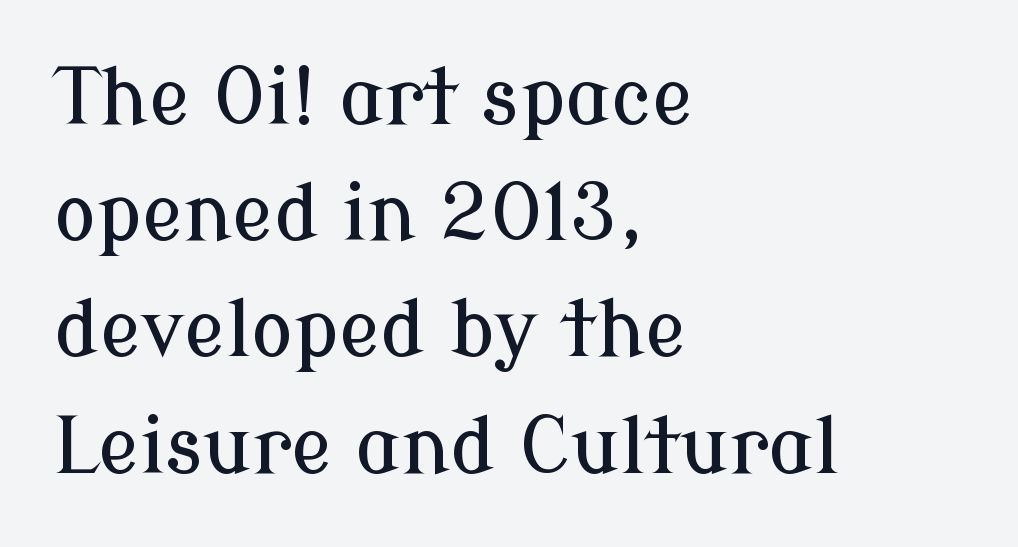
Q: Is the text italic (slanted)? A: No, it is upright.
Q: Is the typeface a serif or a sans-serif typeface? A: Serif.
Q: Is the text underlined? A: No.
Q: How is the paragraph aligned? A: Left-aligned.
Q: Is the spacing between letters normal or unusually wide? A: Normal.
Q: Is the spacing between lines tight, normal or loose? A: Normal.
Q: Width (condensed, normal, or wide)? A: Normal.
Q: Stroke contrast? A: Low.
Q: x-height? A: Medium.
Q: Monospaced? A: No.
